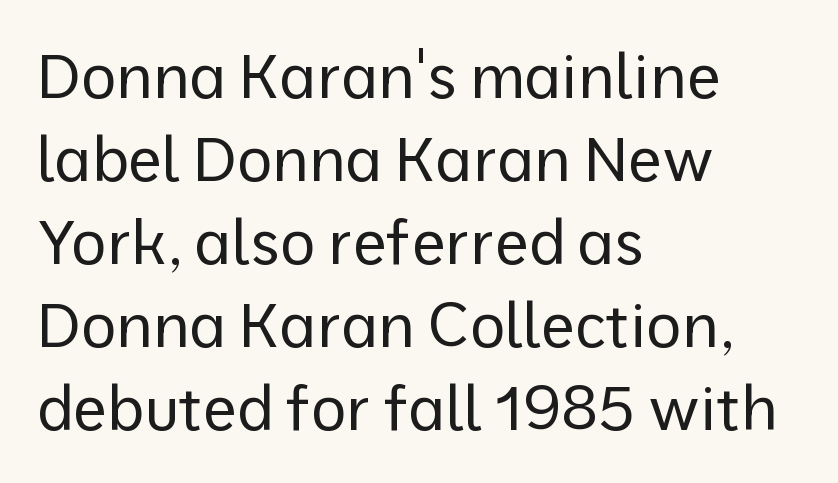
The passage shown has conventional tracking throughout. Vertical spacing — default. The axis of the letterforms is exactly vertical. Quick note: underline off. These lines are composed in type without serifs. The rag falls on the right side of this text block.
